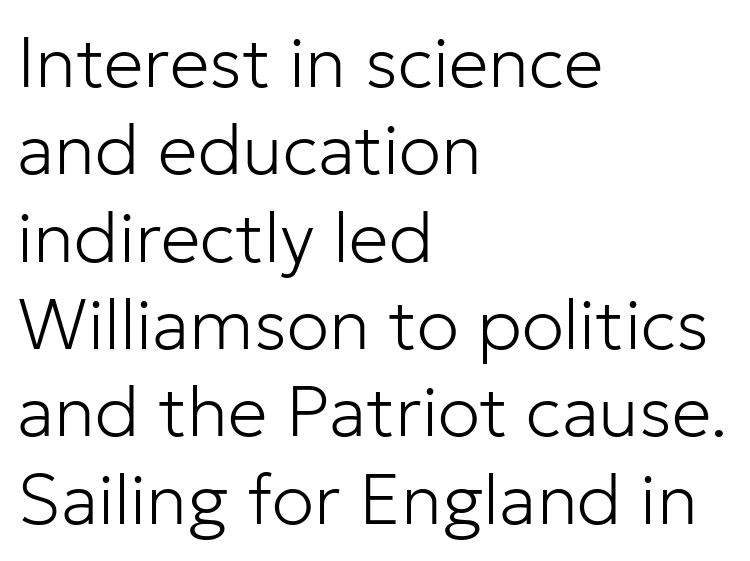
{"serif": "no", "italic": "no", "bold": "no", "weight": "light", "width": "normal", "stroke_contrast": "low", "x_height": "medium", "monospaced": "no", "underline": "no", "align": "left", "line_spacing_ratio": 1.23, "letter_spacing": "normal", "letter_spacing_em": 0.0, "glyph_px": 71}
